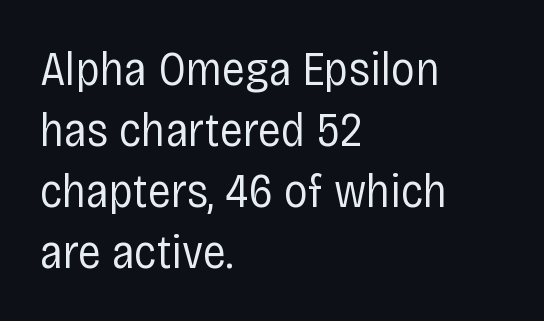
The image shows 48 px regular-weight, condensed sans-serif type, upright; set left-aligned, normal line spacing (1.27x), normal letter spacing, not underlined; low stroke contrast and a large x-height.
